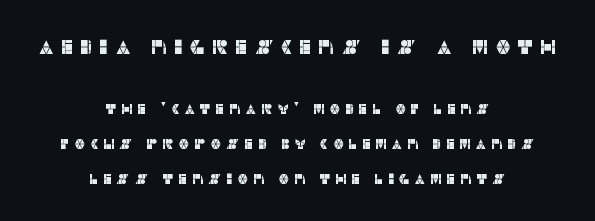
Upright lettering throughout. The foot of each line stays bare and open. Characters follow at a spacing far wider than the type designer built in. The text block is weighted toward neither margin, spreading evenly from the middle.
